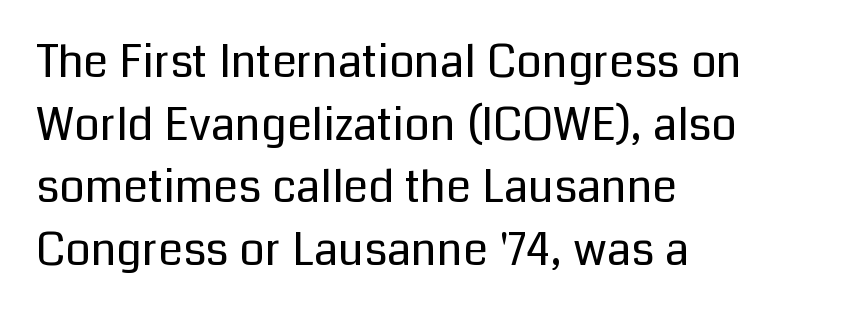
If you drew a line through each stem, it would be perfectly vertical. The tracking reads as untouched default to a designer's eye. Each stroke keeps to a modest, everyday thickness or less. The rendering uses natural spacing where letterforms have individual widths. The glyphs in this specimen are sans serif.
